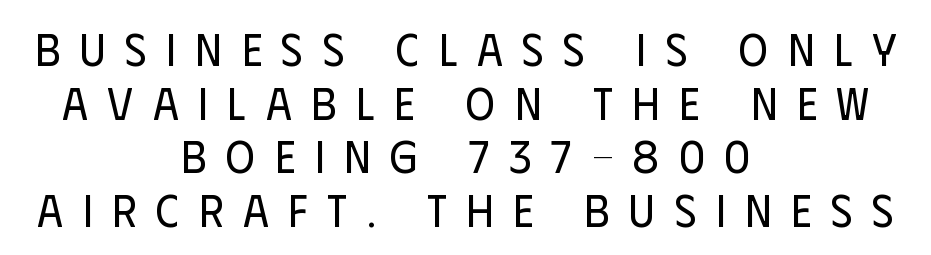
Q: Is the text bold? A: No.
Q: Is the text italic (slanted)? A: No, it is upright.
Q: Is the typeface a serif or a sans-serif typeface? A: Sans-serif.
Q: Is the text underlined? A: No.
Q: How is the paragraph aligned? A: Centered.
Q: Is the spacing between letters normal or unusually wide? A: Unusually wide.
Q: Width (condensed, normal, or wide)? A: Condensed.
Q: Stroke contrast? A: Low.
Q: x-height? A: Large.
Q: Monospaced? A: No.
